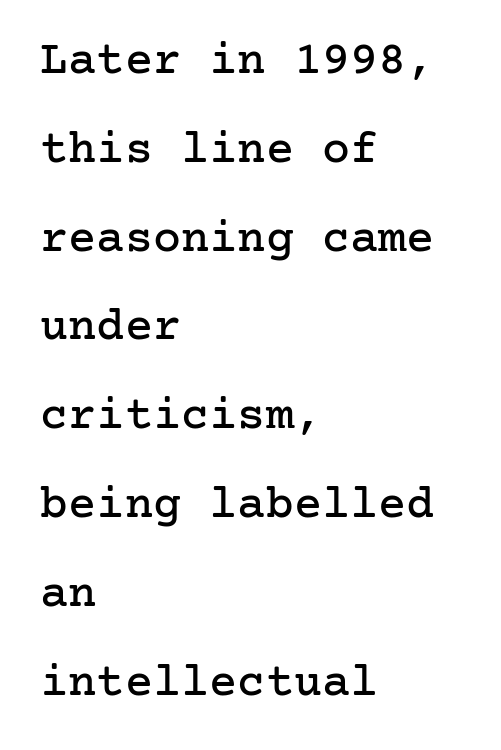
The specimen omits any rule beneath the text block's lines. This sample is left-justified, so line endings fall wherever the words run out. Honestly, the letter spacing is just normal — you wouldn't notice it. Posture: straight, roman, zero tilt. Letterform terminals end in serifs throughout the passage.
